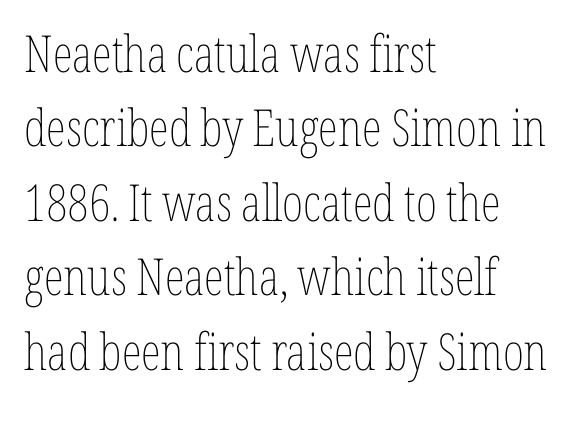
{"italic": "no", "bold": "no", "weight": "thin", "width": "condensed", "stroke_contrast": "low", "x_height": "medium", "monospaced": "no", "underline": "no", "align": "left", "line_spacing": "normal", "line_spacing_ratio": 1.46, "letter_spacing": "normal", "letter_spacing_em": 0.0, "glyph_px": 51}
